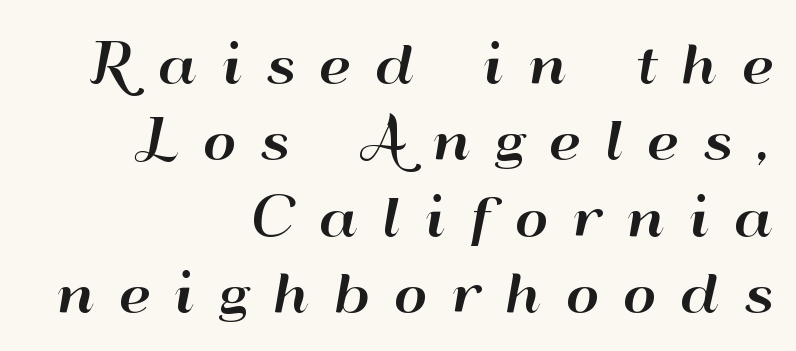
The image shows 51 px wide sans-serif type; set right-aligned, normal line spacing (1.5x), unusually wide letter spacing (+0.48 em), not underlined; high stroke contrast and a small x-height.
